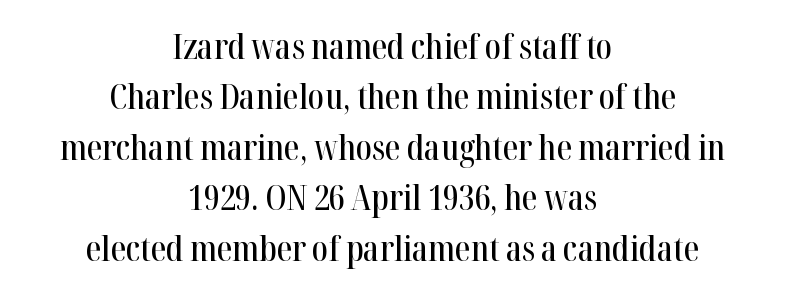
Q: Is the text italic (slanted)? A: No, it is upright.
Q: Is the typeface a serif or a sans-serif typeface? A: Serif.
Q: Is the text underlined? A: No.
Q: How is the paragraph aligned? A: Centered.
Q: Is the spacing between letters normal or unusually wide? A: Normal.
Q: Is the spacing between lines tight, normal or loose? A: Normal.
Q: Width (condensed, normal, or wide)? A: Condensed.
Q: Stroke contrast? A: High.
Q: x-height? A: Medium.
Q: Monospaced? A: No.
